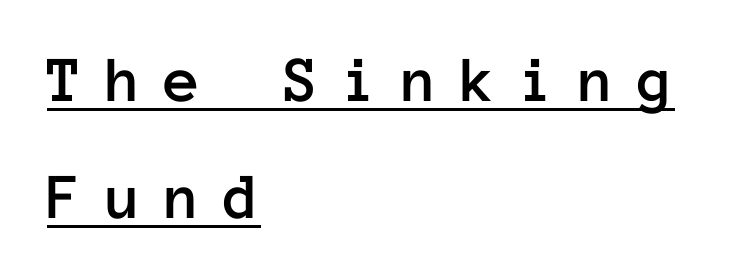
Looks like terminal output: every glyph gets an equal slot. What stands out about the letter spacing? Its width — letters are far apart. Every row of glyphs begins at an identical x-position on the left. A continuous stroke trails under the words, as in a hyperlink. This is the regular roman posture of the typeface.
